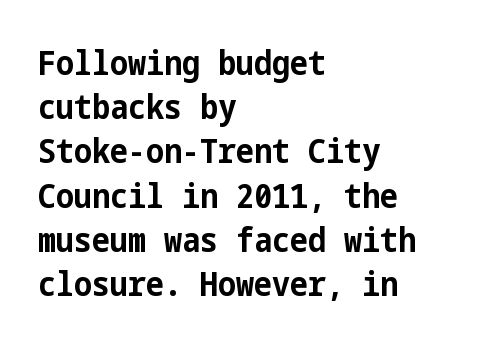
Q: Is the text bold? A: Yes.
Q: Is the text italic (slanted)? A: No, it is upright.
Q: Is the typeface a serif or a sans-serif typeface? A: Sans-serif.
Q: Is the text underlined? A: No.
Q: How is the paragraph aligned? A: Left-aligned.
Q: Is the spacing between letters normal or unusually wide? A: Normal.
Q: Is the spacing between lines tight, normal or loose? A: Normal.
Q: Width (condensed, normal, or wide)? A: Condensed.
Q: Stroke contrast? A: Low.
Q: x-height? A: Medium.
